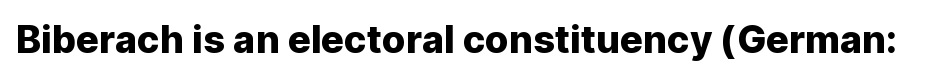
{"serif": "no", "italic": "no", "width": "normal", "stroke_contrast": "low", "x_height": "medium", "monospaced": "no", "underline": "no", "letter_spacing": "normal", "letter_spacing_em": 0.0, "glyph_px": 38}
